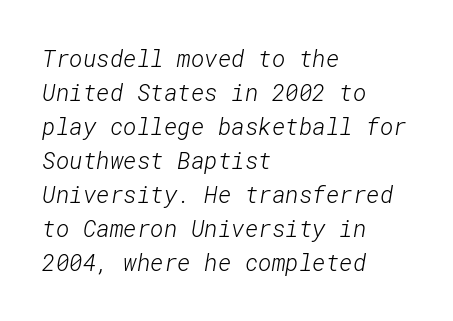
{"bold": "no", "underline": "no", "align": "left", "line_spacing": "normal", "line_spacing_ratio": 1.48, "letter_spacing": "normal", "letter_spacing_em": 0.0, "glyph_px": 23}
